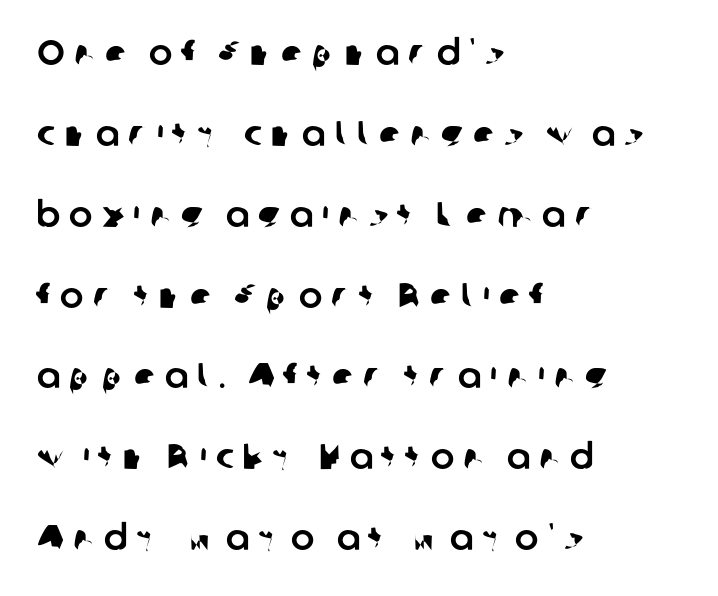
The image shows 35 px sans-serif type; set left-aligned, loose line spacing (2.31x), unusually wide letter spacing (+0.26 em), not underlined; low stroke contrast and a medium x-height.
